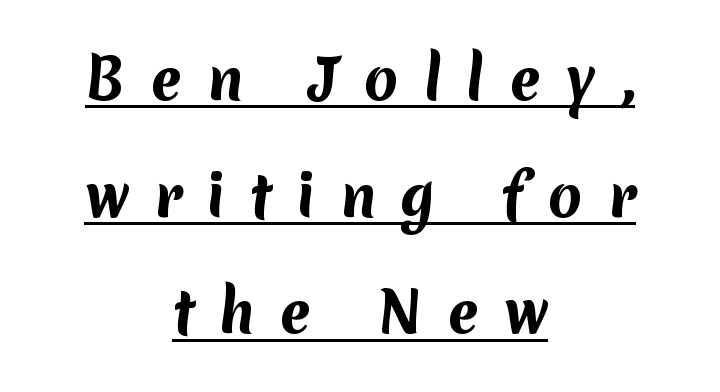
Q: Is the text bold? A: Yes.
Q: Is the typeface a serif or a sans-serif typeface? A: Sans-serif.
Q: Is the text underlined? A: Yes.
Q: How is the paragraph aligned? A: Centered.
Q: Is the spacing between letters normal or unusually wide? A: Unusually wide.
Q: Is the spacing between lines tight, normal or loose? A: Loose.
Q: Width (condensed, normal, or wide)? A: Normal.
Q: Stroke contrast? A: Medium.
Q: x-height? A: Medium.
Q: Monospaced? A: No.
